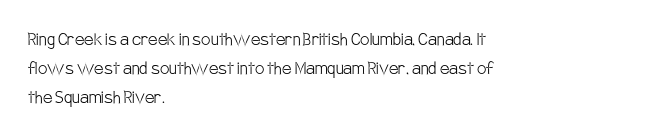
Letters rest on an invisible, unmarked baseline. Heaviness? Minimal to ordinary, like unemphasized prose. The rendering anchors every line to the left-hand side. The line-height multiplier appears to be the usual default.
